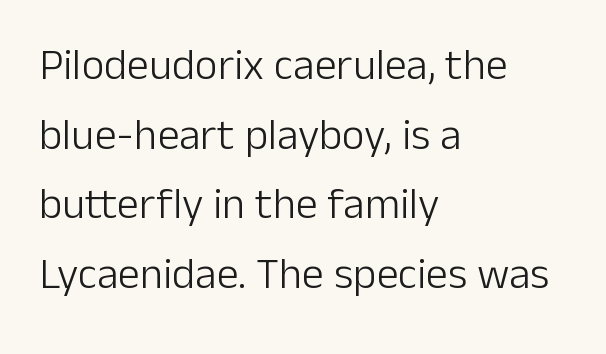
Q: Is the text bold? A: No.
Q: Is the text italic (slanted)? A: No, it is upright.
Q: Is the typeface a serif or a sans-serif typeface? A: Sans-serif.
Q: Is the text underlined? A: No.
Q: How is the paragraph aligned? A: Left-aligned.
Q: Is the spacing between letters normal or unusually wide? A: Normal.
Q: Is the spacing between lines tight, normal or loose? A: Normal.
Q: Width (condensed, normal, or wide)? A: Normal.
Q: Stroke contrast? A: Low.
Q: x-height? A: Medium.
Q: Monospaced? A: No.
